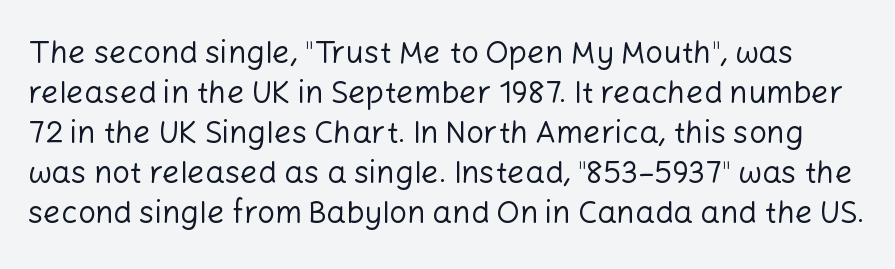
Q: Is the text bold? A: No.
Q: Is the text italic (slanted)? A: No, it is upright.
Q: Is the typeface a serif or a sans-serif typeface? A: Sans-serif.
Q: Is the text underlined? A: No.
Q: Is the spacing between letters normal or unusually wide? A: Normal.
Q: Is the spacing between lines tight, normal or loose? A: Normal.
Q: Width (condensed, normal, or wide)? A: Normal.
Q: Stroke contrast? A: Low.
Q: x-height? A: Medium.
Q: Monospaced? A: No.
